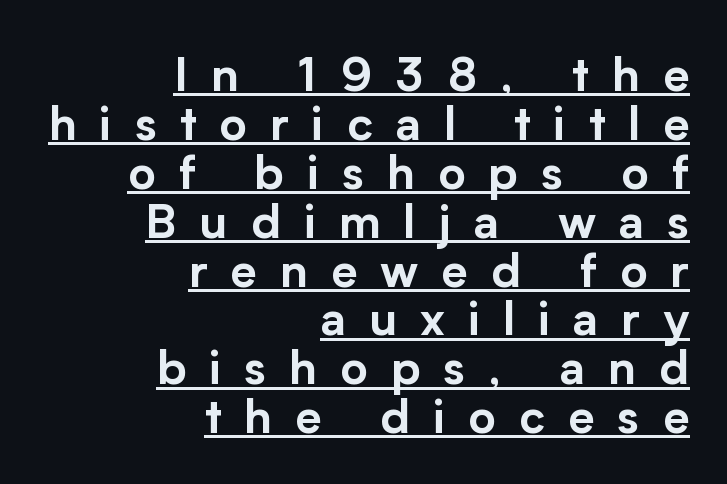
The image shows 47 px sans-serif type, upright; set right-aligned, tight line spacing (1.04x), unusually wide letter spacing (+0.49 em), underlined; low stroke contrast and a medium x-height.
